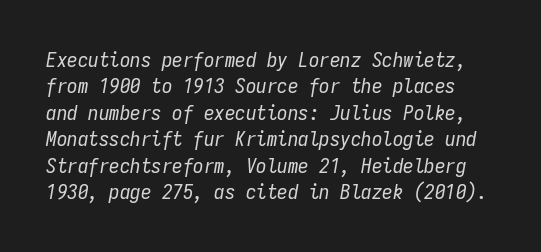
The image shows 21 px text type, italic (leaning right); set normal line spacing (1.26x), normal letter spacing, not underlined.
